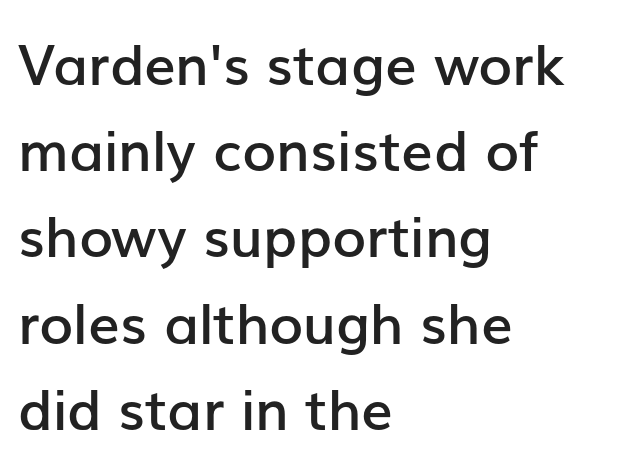
The image shows 56 px semibold sans-serif type, upright; set left-aligned, normal line spacing (1.54x), normal letter spacing, not underlined; low stroke contrast and a medium x-height.
